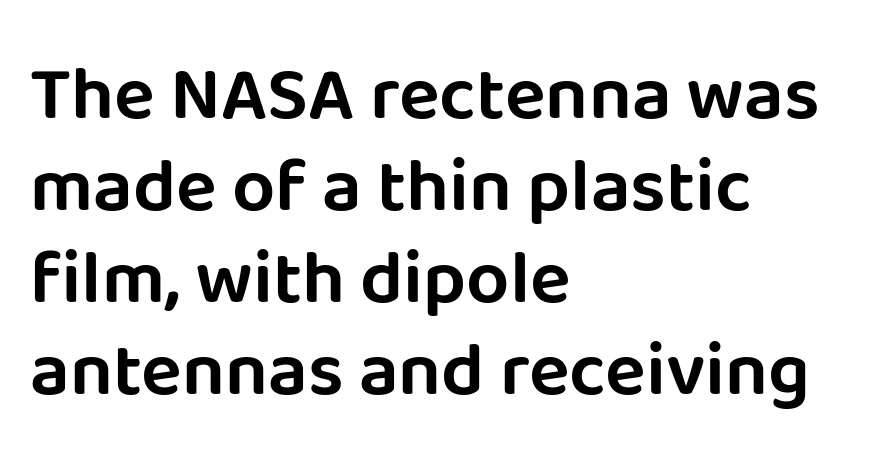
{"serif": "no", "italic": "no", "width": "normal", "stroke_contrast": "low", "x_height": "large", "monospaced": "no", "underline": "no", "align": "left", "line_spacing_ratio": 1.21, "letter_spacing": "normal", "letter_spacing_em": 0.0, "glyph_px": 76}
